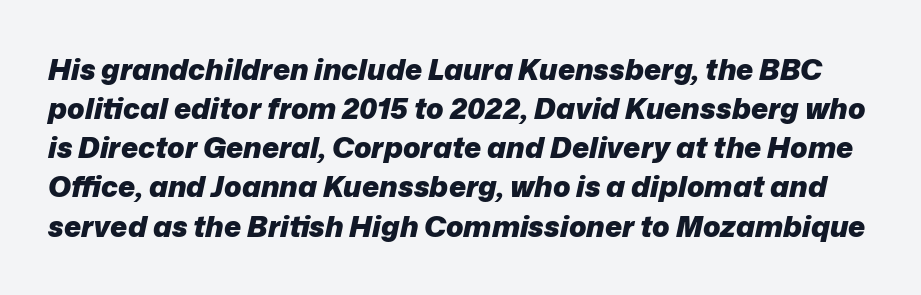
Q: Is the text bold? A: Yes.
Q: Is the text italic (slanted)? A: Yes, it leans right by about 12 degrees.
Q: Is the text underlined? A: No.
Q: Is the spacing between letters normal or unusually wide? A: Normal.
Q: Is the spacing between lines tight, normal or loose? A: Normal.
Q: Width (condensed, normal, or wide)? A: Normal.
Q: Stroke contrast? A: Low.
Q: x-height? A: Medium.
Q: Monospaced? A: No.
